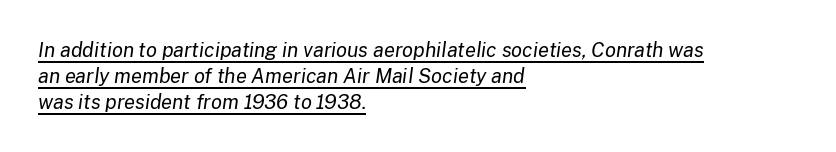
{"italic": "yes", "lean": "right", "slant_degrees": 8, "bold": "no", "underline": "yes", "align": "left", "line_spacing": "normal", "line_spacing_ratio": 1.29, "letter_spacing": "normal", "letter_spacing_em": 0.0, "glyph_px": 20}
